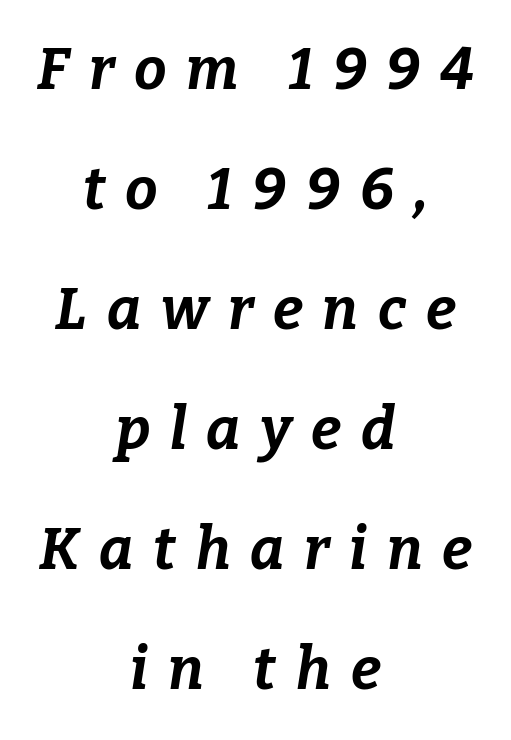
Widely set lines give the paragraph a tall, airy silhouette. Underlining? Definitely not there. These lines are rendered in a variable-pitch font. A student would call this center alignment; a typographer would say set centered. Letter spacing: wide.
